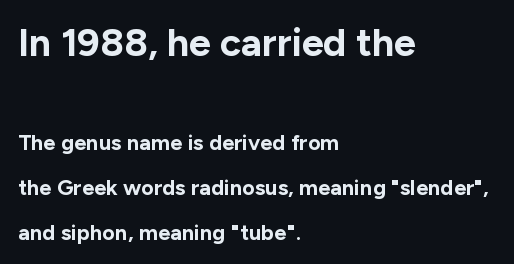
Notice how thick the strokes are: this is what a full bold looks like. Here the first block reads like a headline and the second like body copy. The type is set solid horizontally, with unmodified tracking. Posture: upright roman. Proportional: the letters do not fall into vertical columns. I'd call this a sans setting — the letters go barefoot.
